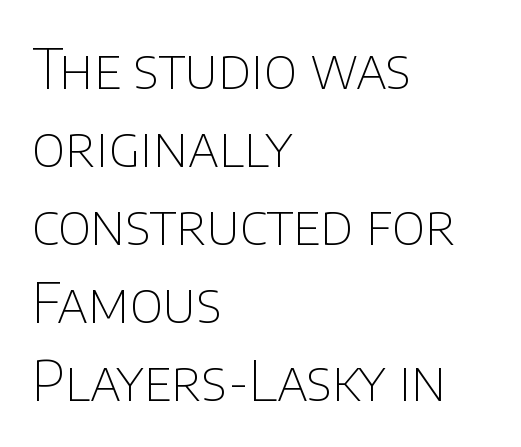
Reading down the column, the eye jumps a familiar distance to each next line. This rendering features lettering with no underline. Letters have the restrained weight of plain body copy at most. If you drew a line through each stem, it would be perfectly vertical. Glyph-to-glyph distance matches everyday printed text.
